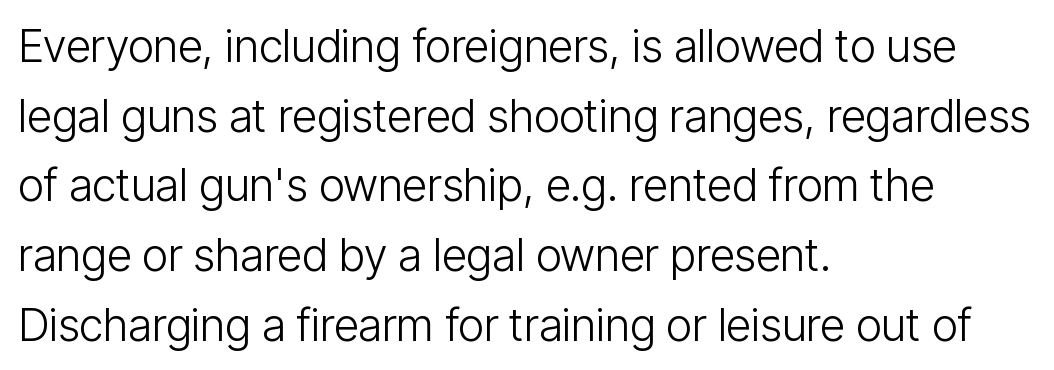
Q: Is the text bold? A: No.
Q: Is the text italic (slanted)? A: No, it is upright.
Q: Is the typeface a serif or a sans-serif typeface? A: Sans-serif.
Q: Is the text underlined? A: No.
Q: How is the paragraph aligned? A: Left-aligned.
Q: Is the spacing between letters normal or unusually wide? A: Normal.
Q: Is the spacing between lines tight, normal or loose? A: Normal.
Q: Width (condensed, normal, or wide)? A: Condensed.
Q: Stroke contrast? A: Low.
Q: x-height? A: Medium.
Q: Monospaced? A: No.
